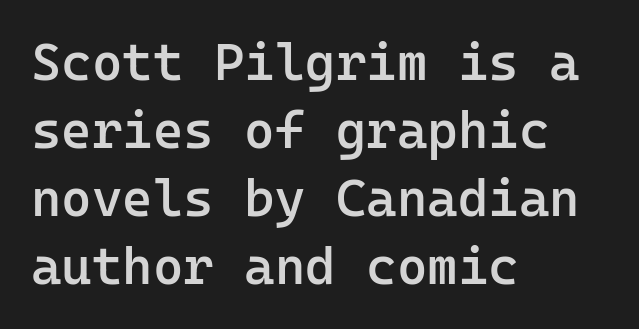
The words here are not underlined. The letters march in equal steps, a hallmark of fixed-pitch type. Each word holds together tightly as a unit, with standard inter-letter gaps. This is the regular roman posture of the typeface. Students, observe: this is what conventionally led text looks like. Typeset ragged right — the left edge is the straight one.
